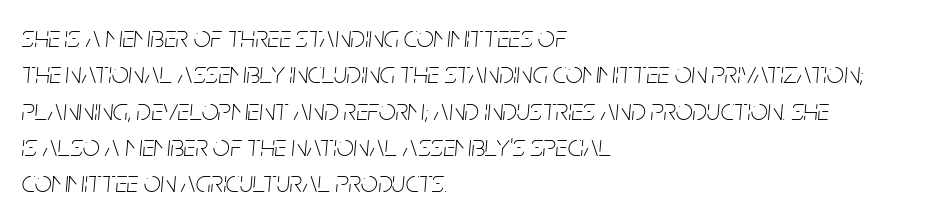
Where is the straight margin? On the left. Stroke mass is kept to a normal reading level or below. This is oblique type, the kind used for emphasis or titles. The face used here is proportionally spaced, like ordinary book or web type. The gap between lines stays unmarked. Here the glyphs are tracked normally, forming tight word shapes.
